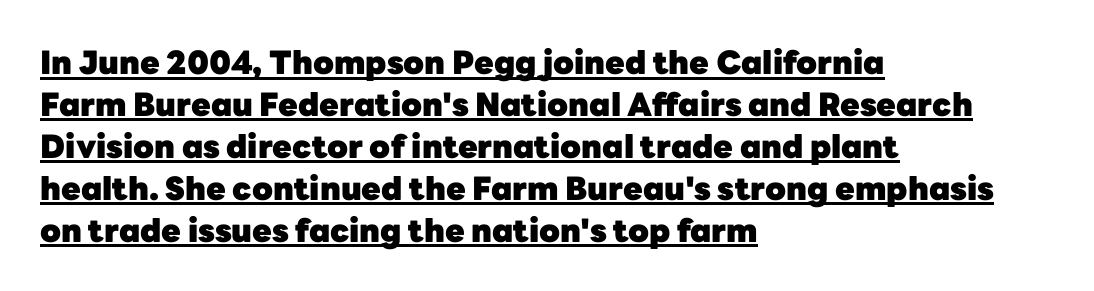
Q: Is the text bold? A: Yes.
Q: Is the text italic (slanted)? A: No, it is upright.
Q: Is the typeface a serif or a sans-serif typeface? A: Sans-serif.
Q: Is the text underlined? A: Yes.
Q: How is the paragraph aligned? A: Left-aligned.
Q: Is the spacing between letters normal or unusually wide? A: Normal.
Q: Is the spacing between lines tight, normal or loose? A: Normal.
Q: Width (condensed, normal, or wide)? A: Normal.
Q: Stroke contrast? A: Low.
Q: x-height? A: Medium.
Q: Monospaced? A: No.
